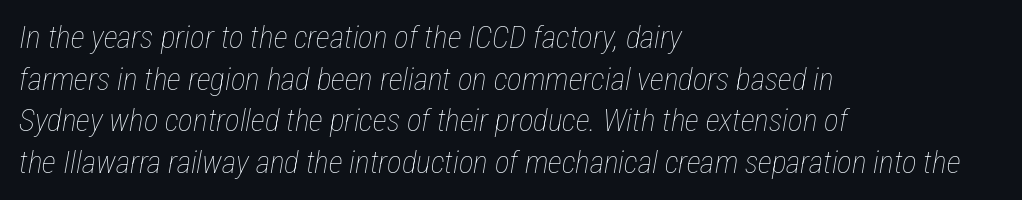
{"italic": "yes", "lean": "right", "slant_degrees": 12, "bold": "no", "weight": "thin", "width": "condensed", "stroke_contrast": "low", "x_height": "medium", "monospaced": "no", "underline": "no", "align": "left", "line_spacing": "normal", "line_spacing_ratio": 1.34, "letter_spacing": "normal", "letter_spacing_em": 0.0, "glyph_px": 31}
